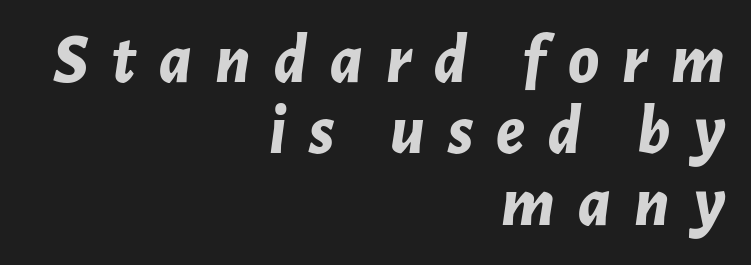
You could not count columns in this text — the font is proportionally spaced. Horizontal alignment here is rightward, an uncommon choice for prose. The letters are spread apart with noticeably loose tracking. In terms of posture, this sample is oblique.
